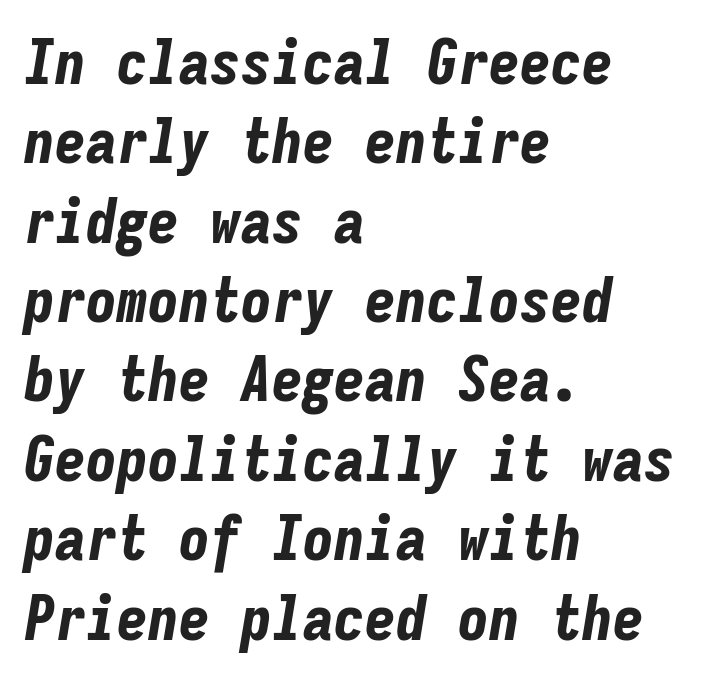
The image shows 62 px bold, condensed type, italic (leaning right), monospaced; set left-aligned, normal line spacing (1.28x), normal letter spacing, not underlined; low stroke contrast and a medium x-height.
